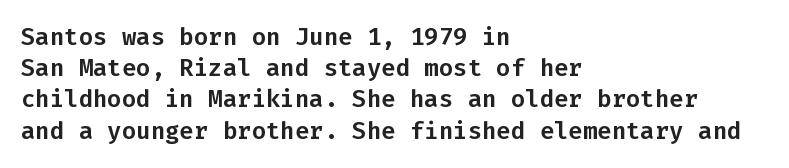
Does the copy run flush right? No — it runs flush left. The font's upright variant was chosen for this text. Descender tails drop into unmarked territory. Reading down the column, the eye jumps a familiar distance to each next line.
